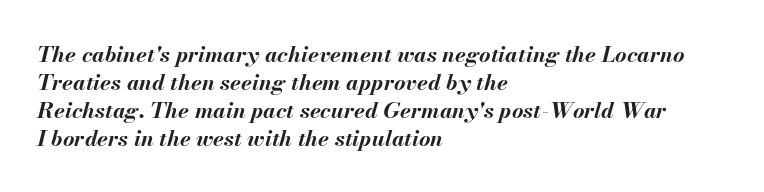
Nobody drew a line under any word here. Is there much room between lines? A standard amount, neither cramped nor airy. Every row of glyphs begins at an identical x-position on the left. Words appear dense and cohesive because spacing is normal. Is the type slanted? Yes — the strokes lean at a clear angle. Heavy, bold letterforms.
